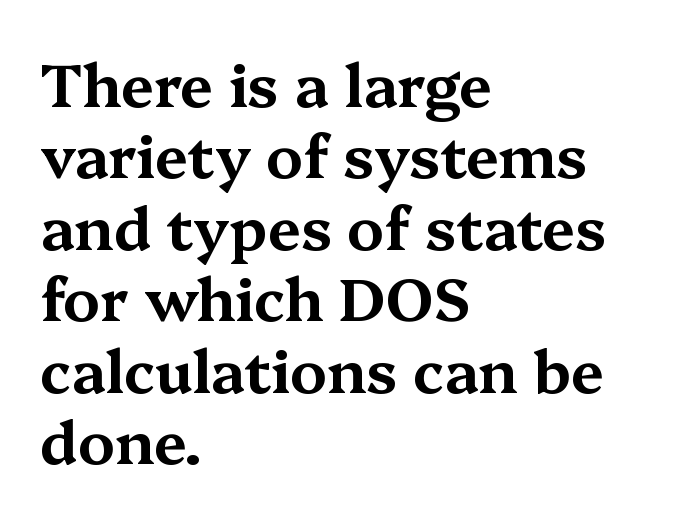
The image shows 59 px wide serif type, upright; set left-aligned, line spacing 1.21x, normal letter spacing, not underlined; medium stroke contrast and a medium x-height.
